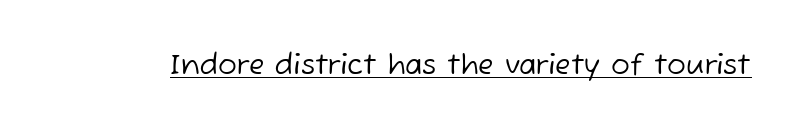
{"serif": "no", "bold": "no", "weight": "regular", "width": "normal", "stroke_contrast": "low", "x_height": "medium", "monospaced": "no", "underline": "yes", "letter_spacing": "normal", "letter_spacing_em": 0.0, "glyph_px": 28}
